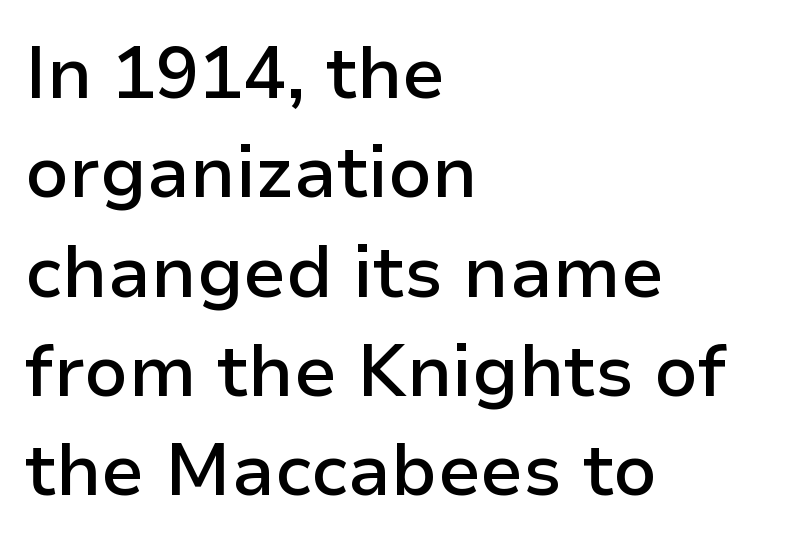
The image shows 72 px semibold sans-serif type, upright; set left-aligned, normal line spacing (1.38x), normal letter spacing, not underlined; low stroke contrast and a medium x-height.
